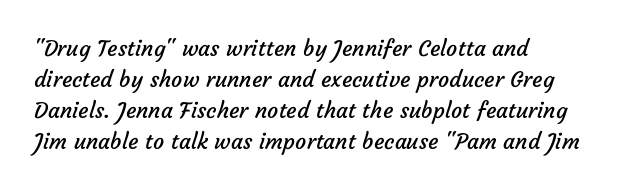
{"bold": "no", "underline": "no", "align": "left", "line_spacing": "normal", "line_spacing_ratio": 1.41, "letter_spacing": "normal", "letter_spacing_em": 0.0, "glyph_px": 22}
